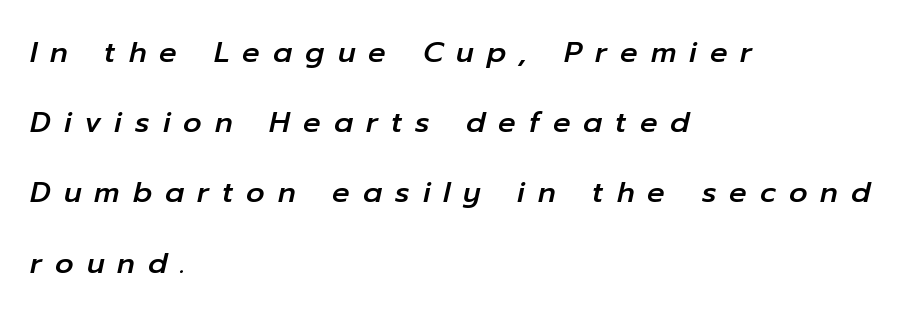
{"italic": "yes", "lean": "right", "slant_degrees": 12, "width": "normal", "stroke_contrast": "low", "x_height": "medium", "monospaced": "no", "underline": "no", "align": "left", "line_spacing": "loose", "line_spacing_ratio": 2.42, "letter_spacing": "wide", "letter_spacing_em": 0.45, "glyph_px": 29}
